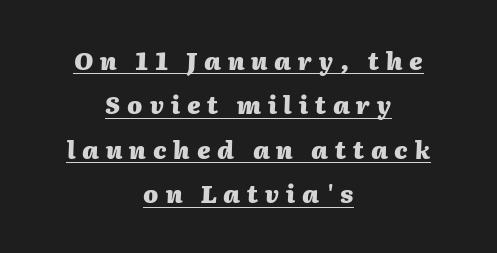
The image shows 24 px bold type, italic (leaning right); set centered, line spacing 1.85x, unusually wide letter spacing (+0.29 em), underlined.
